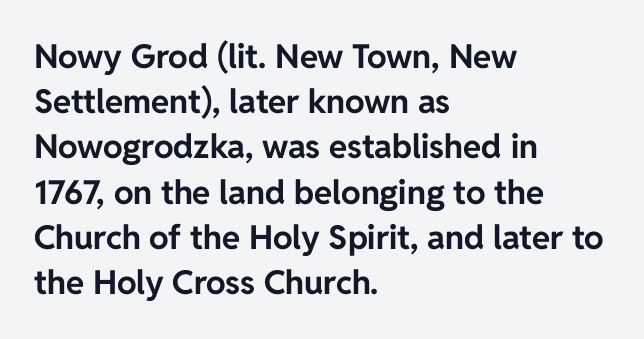
Q: Is the text bold? A: Yes.
Q: Is the text italic (slanted)? A: No, it is upright.
Q: Is the typeface a serif or a sans-serif typeface? A: Sans-serif.
Q: Is the text underlined? A: No.
Q: How is the paragraph aligned? A: Left-aligned.
Q: Is the spacing between letters normal or unusually wide? A: Normal.
Q: Is the spacing between lines tight, normal or loose? A: Normal.
Q: Width (condensed, normal, or wide)? A: Normal.
Q: Stroke contrast? A: Low.
Q: x-height? A: Medium.
Q: Monospaced? A: No.
